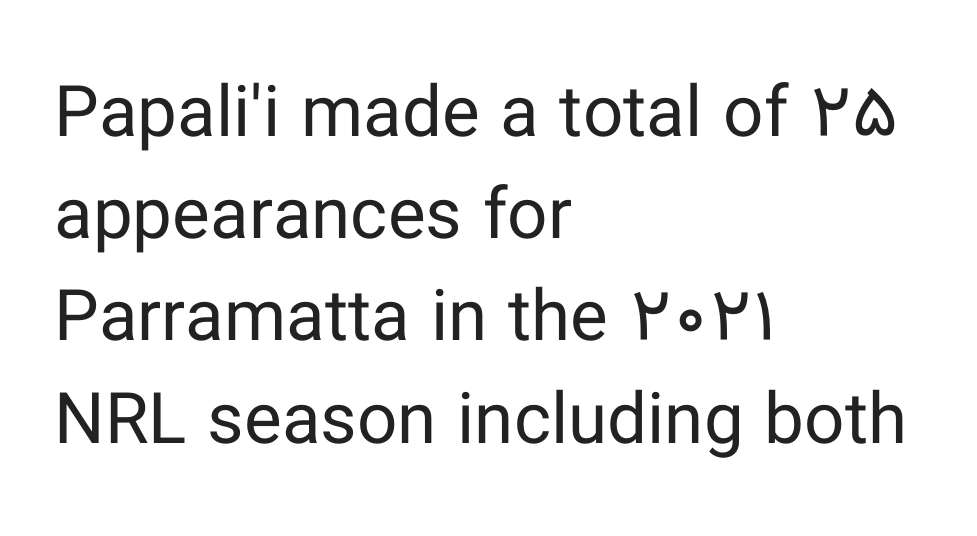
The image shows 71 px regular-weight sans-serif type, upright; set left-aligned, normal line spacing (1.44x), normal letter spacing, not underlined; low stroke contrast and a medium x-height.
